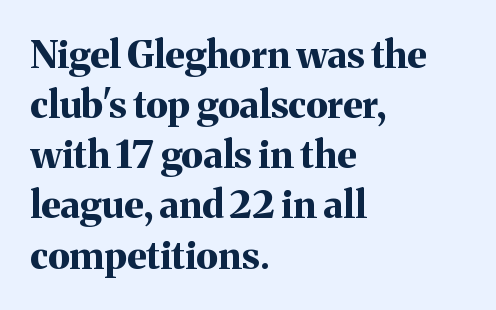
{"serif": "yes", "italic": "no", "bold": "yes", "weight": "bold", "width": "normal", "stroke_contrast": "medium", "x_height": "medium", "monospaced": "no", "underline": "no", "align": "left", "line_spacing": "normal", "line_spacing_ratio": 1.32, "letter_spacing": "normal", "letter_spacing_em": 0.0, "glyph_px": 38}
